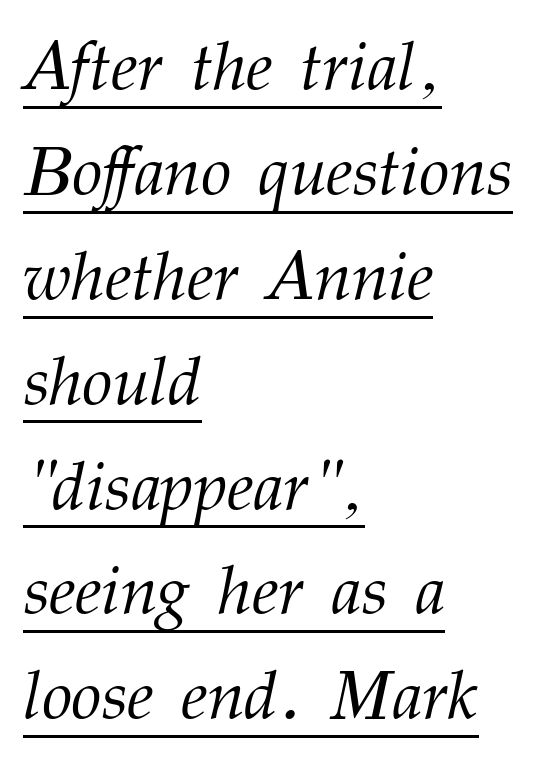
Underline: present. Typeset ragged right — the left edge is the straight one. Rows of type keep a routine distance in the vertical direction. Think standard paragraph weight, or any step lighter than that. Regarding serifs, this sample has them.
